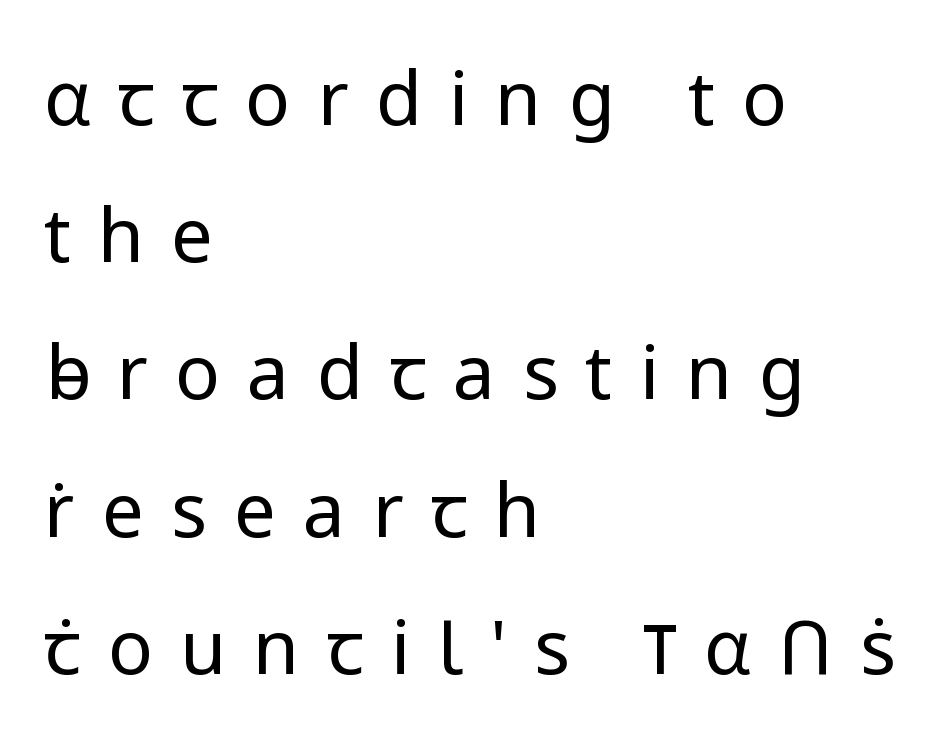
The specimen omits any rule beneath the text block's lines. A typesetter would label this face a sans. If you drew a line through each stem, it would be perfectly vertical. Loose tracking; the words dissolve into strings of separated letters. The paragraph has a hard left edge and a soft right edge. Character widths vary here, with narrow letters taking less room than wide ones.
